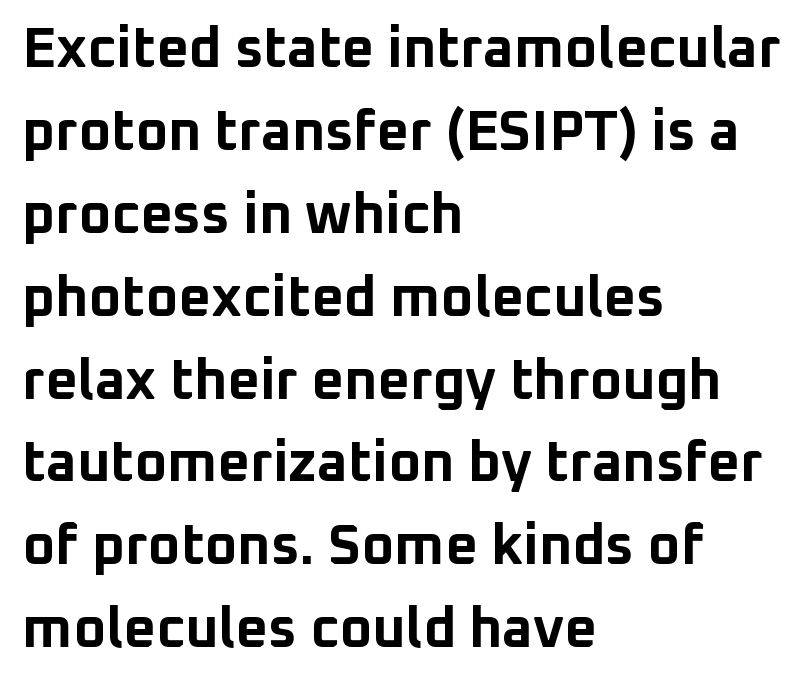
{"serif": "no", "italic": "no", "bold": "yes", "weight": "bold", "width": "normal", "stroke_contrast": "low", "x_height": "medium", "monospaced": "no", "underline": "no", "align": "left", "line_spacing": "normal", "line_spacing_ratio": 1.48, "letter_spacing": "normal", "letter_spacing_em": 0.0, "glyph_px": 56}
